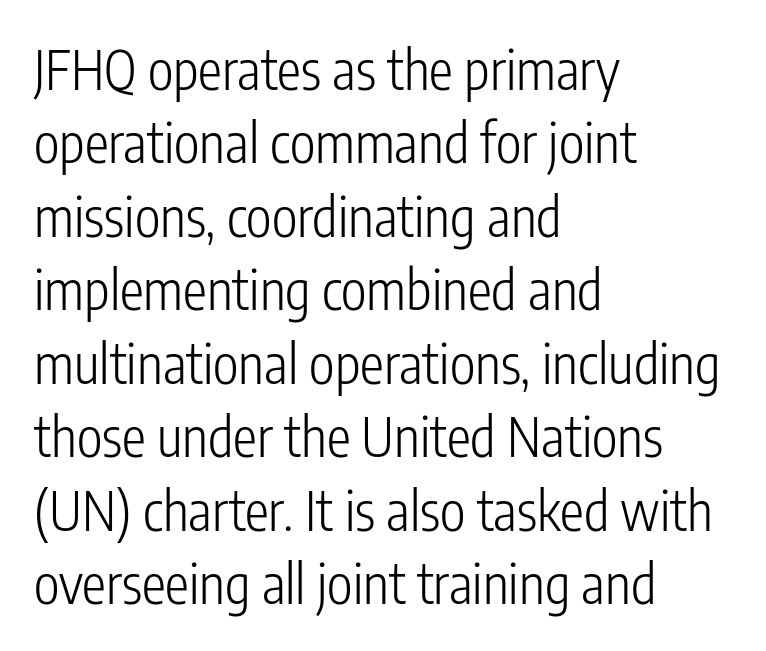
{"serif": "no", "italic": "no", "bold": "no", "weight": "light", "width": "condensed", "stroke_contrast": "low", "x_height": "medium", "monospaced": "no", "underline": "no", "align": "left", "line_spacing": "normal", "line_spacing_ratio": 1.36, "letter_spacing": "normal", "letter_spacing_em": 0.0, "glyph_px": 54}
